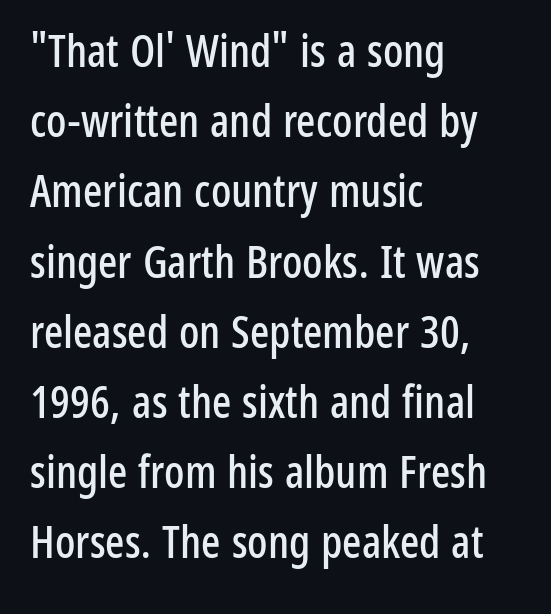
Q: Is the text italic (slanted)? A: No, it is upright.
Q: Is the typeface a serif or a sans-serif typeface? A: Sans-serif.
Q: Is the text underlined? A: No.
Q: How is the paragraph aligned? A: Left-aligned.
Q: Is the spacing between letters normal or unusually wide? A: Normal.
Q: Is the spacing between lines tight, normal or loose? A: Normal.
Q: Width (condensed, normal, or wide)? A: Condensed.
Q: Stroke contrast? A: Low.
Q: x-height? A: Medium.
Q: Monospaced? A: No.
